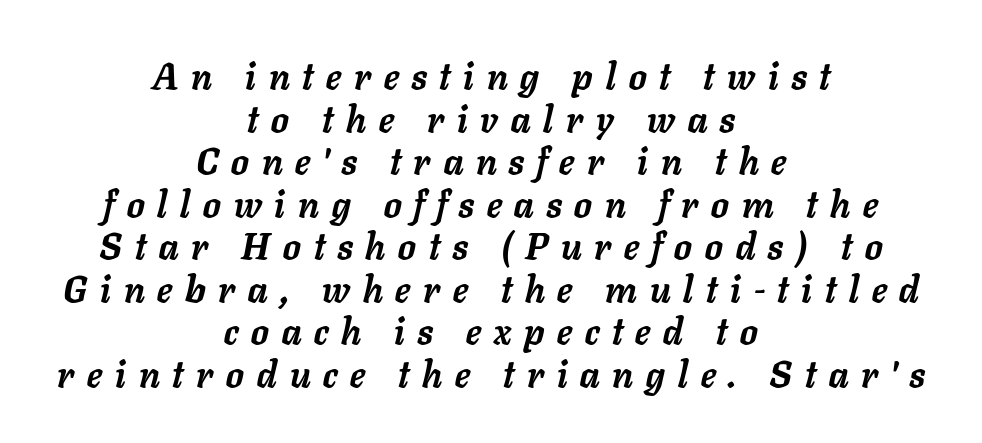
Is the block centered? Yes — each line is placed symmetrically about the middle. Slant detected: the letters are inclined. Each letter keeps its own natural width here, so spacing adapts to shape. Descender tails drop into unmarked territory. This sample uses expanded letter spacing, leaving extra air between glyphs. Quick note: interline space is minimal.
